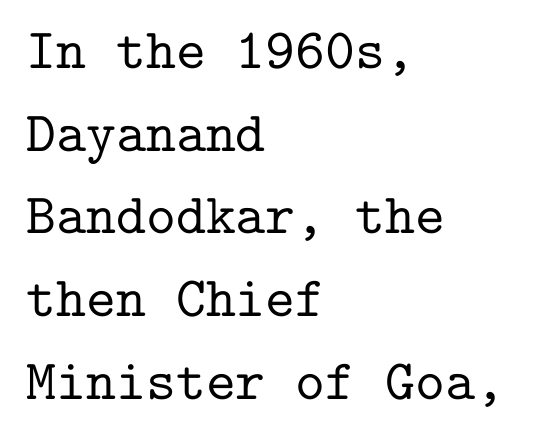
{"serif": "yes", "italic": "no", "width": "normal", "stroke_contrast": "low", "x_height": "medium", "monospaced": "yes", "underline": "no", "align": "left", "line_spacing": "normal", "line_spacing_ratio": 1.45, "letter_spacing": "normal", "letter_spacing_em": 0.0, "glyph_px": 57}
